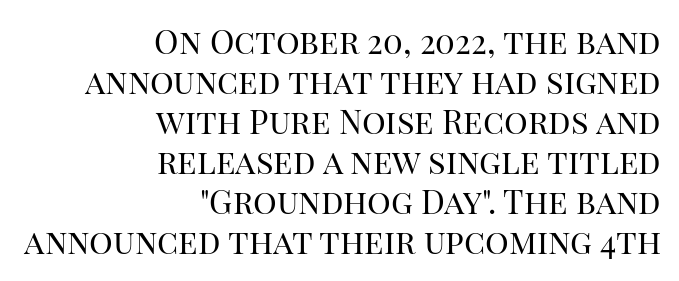
{"serif": "yes", "italic": "no", "bold": "no", "weight": "regular", "width": "normal", "stroke_contrast": "high", "x_height": "large", "monospaced": "no", "underline": "no", "align": "right", "line_spacing_ratio": 1.21, "letter_spacing": "normal", "letter_spacing_em": 0.0, "glyph_px": 33}
